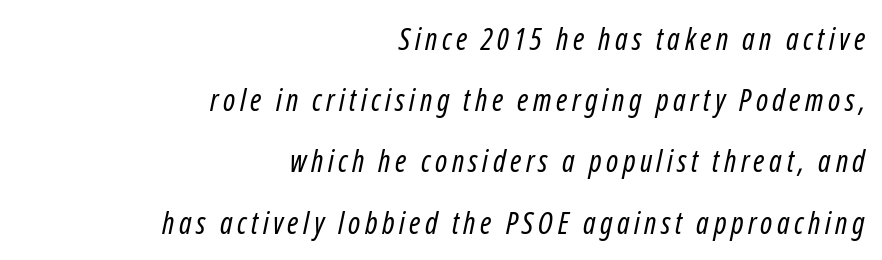
The image shows 30 px regular-weight, condensed type, italic (leaning right); set right-aligned, loose line spacing (2.04x), not underlined; low stroke contrast and a medium x-height.
